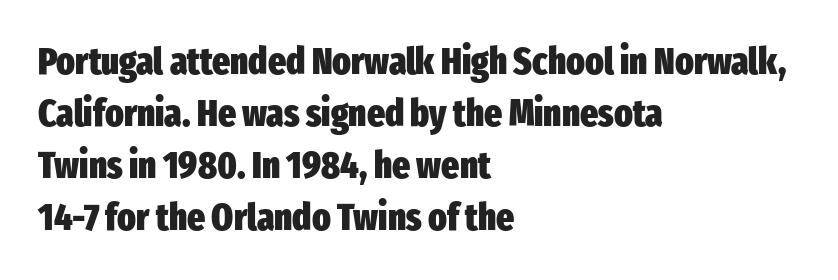
The image shows 38 px heavy, condensed sans-serif type, upright; set left-aligned, normal line spacing (1.37x), normal letter spacing, not underlined; low stroke contrast and a medium x-height.
